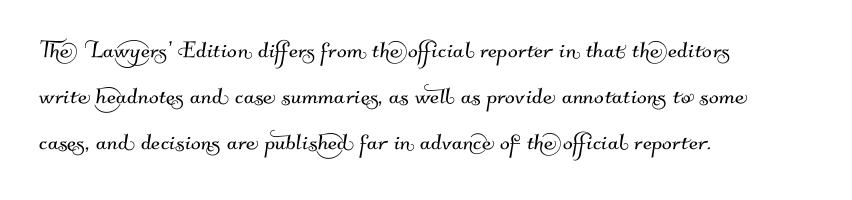
Summary of vertical rhythm: regular, with standard interline spacing. All the whitespace from short lines collects on the right. You could not count columns in this text — the font is proportionally spaced. What stands out about the letter spacing? Nothing — it is the standard amount. A bare baseline throughout the passage.
